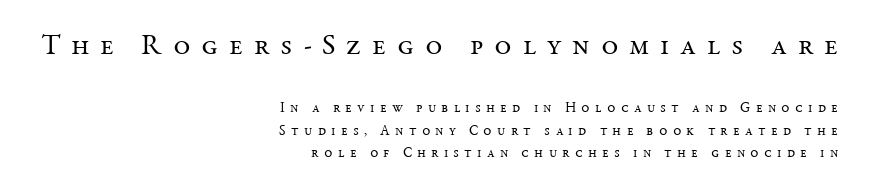
{"serif": "yes", "italic": "no", "bold": "no", "weight": "regular", "width": "normal", "stroke_contrast": "medium", "x_height": "medium", "monospaced": "no", "underline": "no", "align": "right", "line_spacing": "normal", "line_spacing_ratio": 1.59, "letter_spacing": "wide", "letter_spacing_em": 0.37, "larger_block": "first", "size_ratio": 2.07, "glyph_px": 29}
